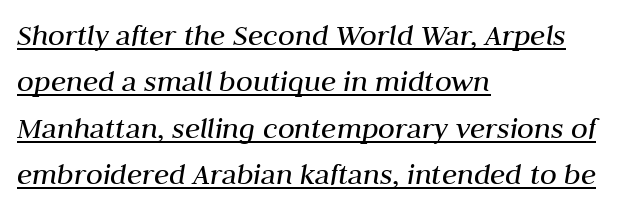
{"italic": "yes", "lean": "right", "slant_degrees": 10, "bold": "no", "weight": "regular", "width": "normal", "stroke_contrast": "medium", "x_height": "medium", "monospaced": "no", "underline": "yes", "align": "left", "line_spacing": "normal", "line_spacing_ratio": 1.5, "letter_spacing": "normal", "letter_spacing_em": 0.0, "glyph_px": 31}
